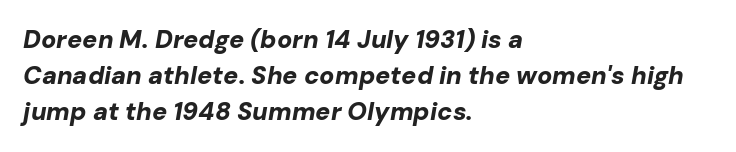
The image shows 25 px bold type, italic (leaning right); set left-aligned, normal line spacing (1.45x), normal letter spacing, not underlined.
